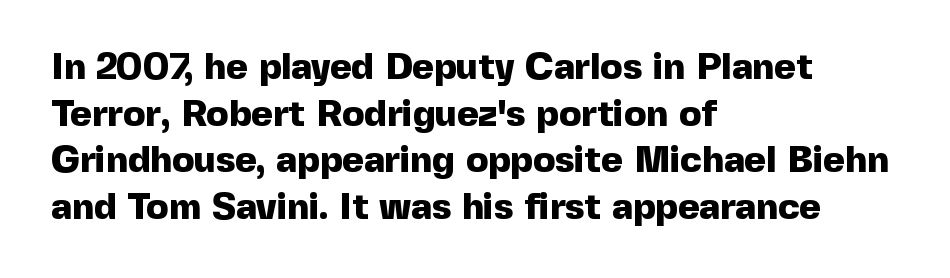
Rendered with straight, roman letterforms. Proportional: the letters do not fall into vertical columns. There is no visible air inserted between adjacent glyphs. Emphasis by weight is at full strength: bold. Any mark beneath the type? The region is blank. These lines sit exactly where default settings would place them.
